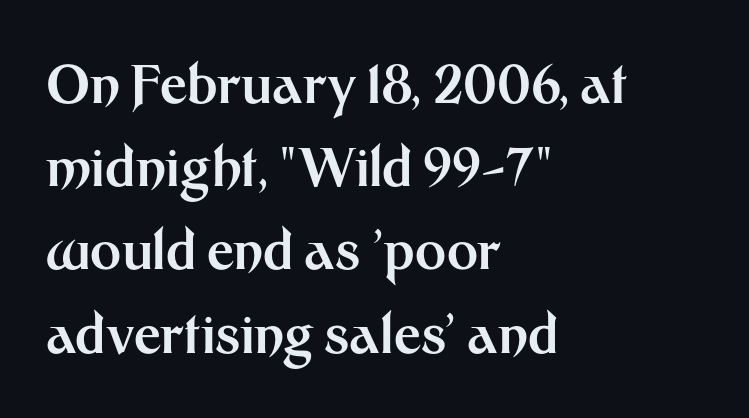
The image shows 53 px bold sans-serif type, upright; set left-aligned, normal line spacing (1.57x), normal letter spacing, not underlined; medium stroke contrast and a medium x-height.
